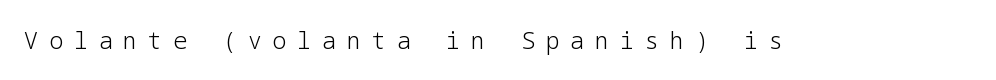
Q: Is the text bold? A: No.
Q: Is the text italic (slanted)? A: No, it is upright.
Q: Is the text underlined? A: No.
Q: Is the spacing between letters normal or unusually wide? A: Unusually wide.
